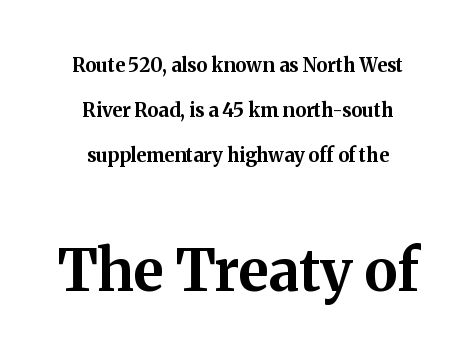
Q: Is the text bold? A: Yes.
Q: Is the text italic (slanted)? A: No, it is upright.
Q: Is the typeface a serif or a sans-serif typeface? A: Serif.
Q: Is the text underlined? A: No.
Q: How is the paragraph aligned? A: Centered.
Q: Is the spacing between letters normal or unusually wide? A: Normal.
Q: Is the spacing between lines tight, normal or loose? A: Loose.
Q: Which block of text is set in a larger size, the first (top) or the second (bottom)? A: The second (bottom) one.
Q: Width (condensed, normal, or wide)? A: Normal.
Q: Stroke contrast? A: Medium.
Q: x-height? A: Medium.
Q: Monospaced? A: No.
